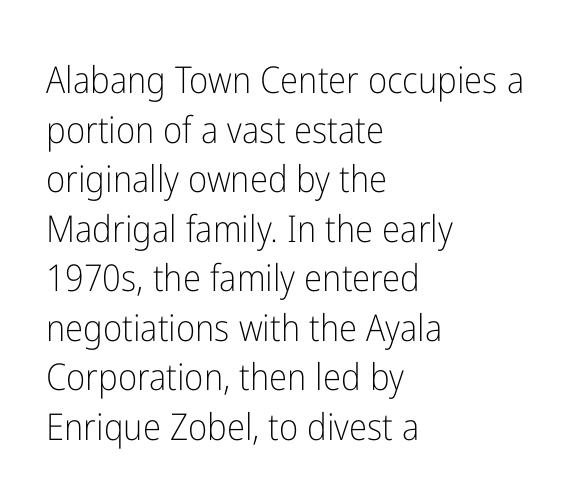
This sample uses an upright cut, with every glyph sitting square on the baseline. Regular leading. The face used here is a sans, in the tradition of grotesques and geometrics. The passage is arranged the way most books set body copy — flush left.
